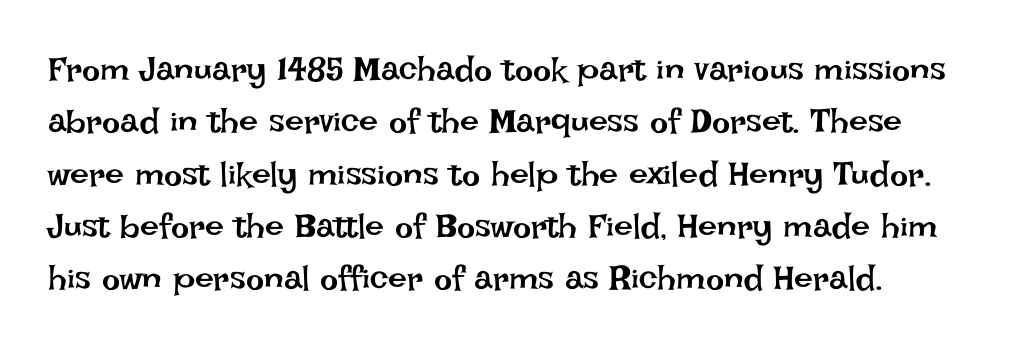
Q: Is the text bold? A: No.
Q: Is the text italic (slanted)? A: No, it is upright.
Q: Is the text underlined? A: No.
Q: How is the paragraph aligned? A: Left-aligned.
Q: Is the spacing between letters normal or unusually wide? A: Normal.
Q: Is the spacing between lines tight, normal or loose? A: Normal.
Q: Width (condensed, normal, or wide)? A: Normal.
Q: Stroke contrast? A: Low.
Q: x-height? A: Large.
Q: Monospaced? A: No.
